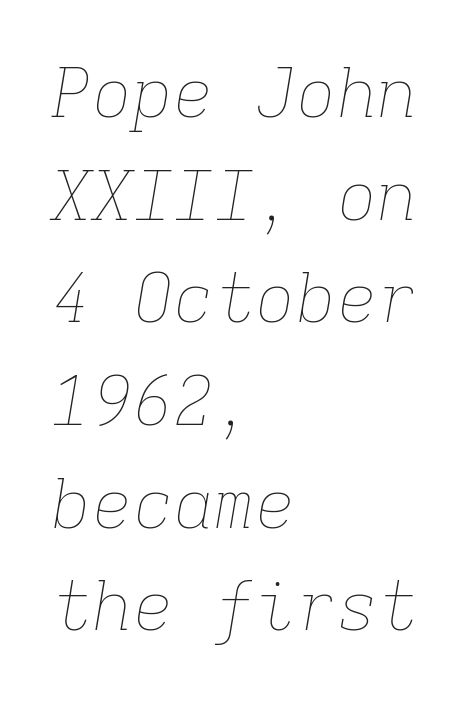
Q: Is the text bold? A: No.
Q: Is the text italic (slanted)? A: Yes, it leans right by about 9 degrees.
Q: Is the text underlined? A: No.
Q: How is the paragraph aligned? A: Left-aligned.
Q: Is the spacing between letters normal or unusually wide? A: Normal.
Q: Is the spacing between lines tight, normal or loose? A: Normal.
Q: Width (condensed, normal, or wide)? A: Normal.
Q: Stroke contrast? A: Low.
Q: x-height? A: Medium.
Q: Monospaced? A: Yes.
